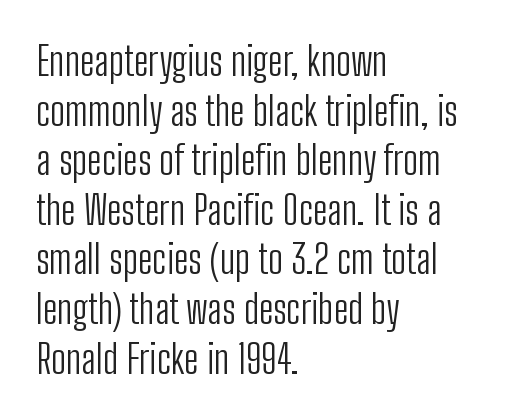
{"serif": "no", "italic": "no", "bold": "no", "weight": "light", "width": "condensed", "stroke_contrast": "low", "x_height": "medium", "monospaced": "no", "underline": "no", "align": "left", "line_spacing_ratio": 1.24, "letter_spacing": "normal", "letter_spacing_em": 0.0, "glyph_px": 40}
